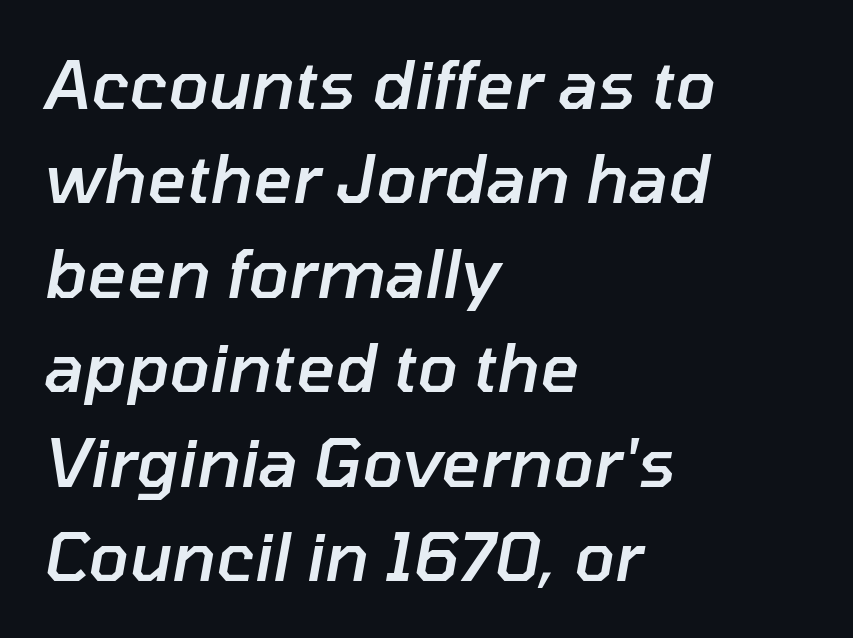
The image shows 67 px semibold type, italic (leaning right); set left-aligned, normal line spacing (1.41x), normal letter spacing, not underlined; low stroke contrast and a medium x-height.
